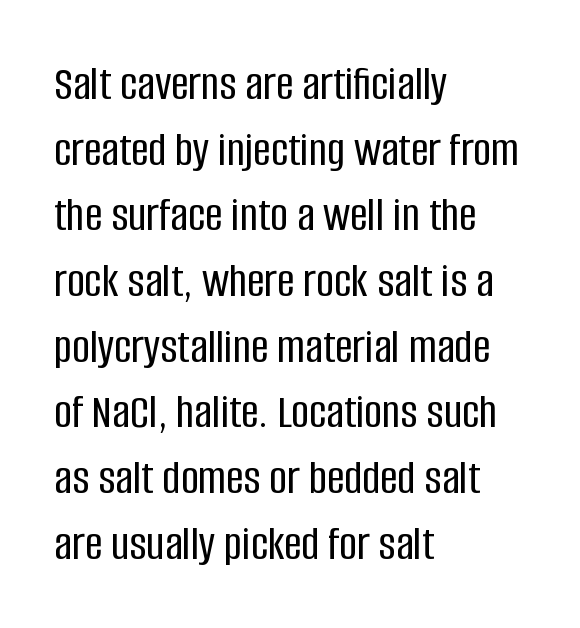
Q: Is the text italic (slanted)? A: No, it is upright.
Q: Is the typeface a serif or a sans-serif typeface? A: Sans-serif.
Q: Is the text underlined? A: No.
Q: How is the paragraph aligned? A: Left-aligned.
Q: Is the spacing between letters normal or unusually wide? A: Normal.
Q: Is the spacing between lines tight, normal or loose? A: Normal.
Q: Width (condensed, normal, or wide)? A: Condensed.
Q: Stroke contrast? A: Low.
Q: x-height? A: Large.
Q: Monospaced? A: No.
